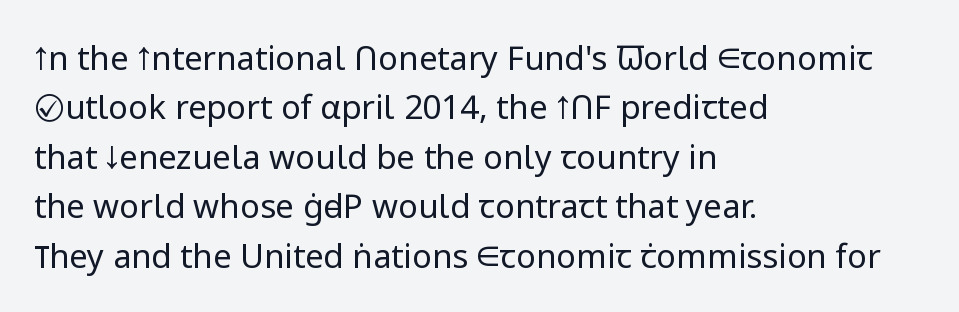
Q: Is the text bold? A: No.
Q: Is the text italic (slanted)? A: No, it is upright.
Q: Is the typeface a serif or a sans-serif typeface? A: Sans-serif.
Q: Is the text underlined? A: No.
Q: How is the paragraph aligned? A: Left-aligned.
Q: Is the spacing between letters normal or unusually wide? A: Normal.
Q: Is the spacing between lines tight, normal or loose? A: Normal.
Q: Width (condensed, normal, or wide)? A: Normal.
Q: Stroke contrast? A: Low.
Q: x-height? A: Medium.
Q: Monospaced? A: No.
